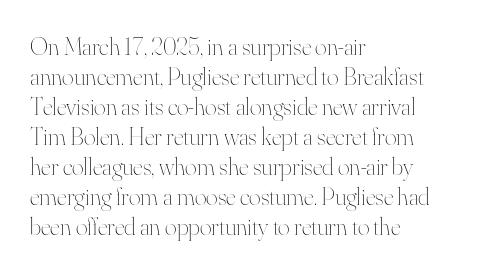
Q: Is the text bold? A: No.
Q: Is the text italic (slanted)? A: No, it is upright.
Q: Is the text underlined? A: No.
Q: How is the paragraph aligned? A: Left-aligned.
Q: Is the spacing between letters normal or unusually wide? A: Normal.
